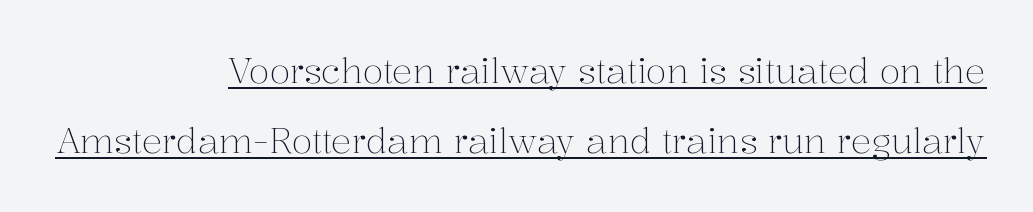
Q: Is the text bold? A: No.
Q: Is the text italic (slanted)? A: No, it is upright.
Q: Is the typeface a serif or a sans-serif typeface? A: Serif.
Q: Is the text underlined? A: Yes.
Q: How is the paragraph aligned? A: Right-aligned.
Q: Is the spacing between letters normal or unusually wide? A: Normal.
Q: Is the spacing between lines tight, normal or loose? A: Loose.
Q: Width (condensed, normal, or wide)? A: Normal.
Q: Stroke contrast? A: Medium.
Q: x-height? A: Medium.
Q: Monospaced? A: No.
